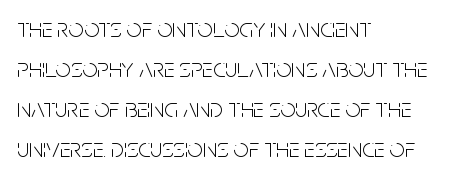
Italic: no, the glyphs are upright roman. Observe the ordinary spacing: letters are neighbours, not strangers. Line spacing here is normal. The zone under the glyphs is completely vacant. These lines stack with their left ends in a neat column.
